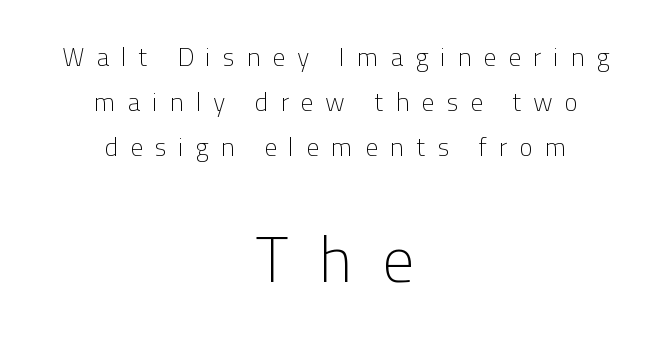
Q: Is the text bold? A: No.
Q: Is the text italic (slanted)? A: No, it is upright.
Q: Is the typeface a serif or a sans-serif typeface? A: Sans-serif.
Q: Is the text underlined? A: No.
Q: How is the paragraph aligned? A: Centered.
Q: Is the spacing between letters normal or unusually wide? A: Unusually wide.
Q: Which block of text is set in a larger size, the first (top) or the second (bottom)? A: The second (bottom) one.
Q: Width (condensed, normal, or wide)? A: Normal.
Q: Stroke contrast? A: Low.
Q: x-height? A: Medium.
Q: Monospaced? A: No.
